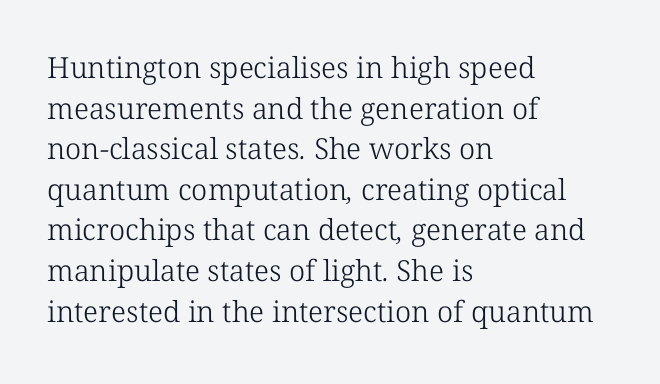
{"serif": "yes", "bold": "no", "weight": "light", "width": "normal", "stroke_contrast": "low", "x_height": "medium", "monospaced": "no", "underline": "no", "align": "left", "line_spacing": "normal", "line_spacing_ratio": 1.4, "letter_spacing": "normal", "letter_spacing_em": 0.0, "glyph_px": 29}
